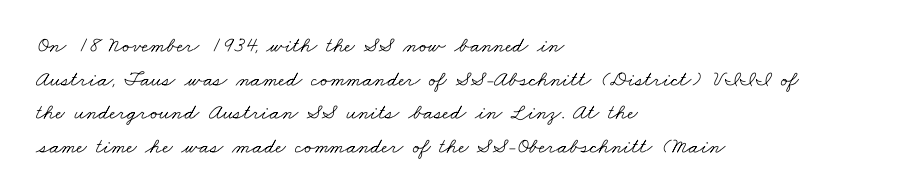
{"bold": "no", "underline": "no", "align": "left", "line_spacing": "normal", "line_spacing_ratio": 1.53, "letter_spacing": "normal", "letter_spacing_em": 0.0, "glyph_px": 22}
